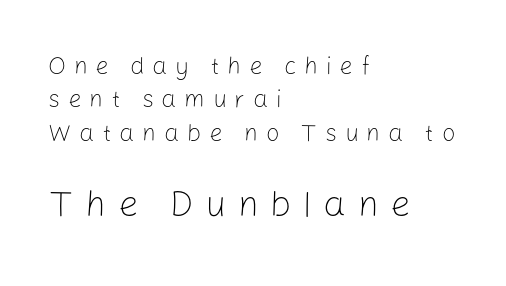
Q: Is the text bold? A: No.
Q: Is the text italic (slanted)? A: No, it is upright.
Q: Is the typeface a serif or a sans-serif typeface? A: Sans-serif.
Q: Is the text underlined? A: No.
Q: How is the paragraph aligned? A: Left-aligned.
Q: Is the spacing between letters normal or unusually wide? A: Unusually wide.
Q: Is the spacing between lines tight, normal or loose? A: Normal.
Q: Which block of text is set in a larger size, the first (top) or the second (bottom)? A: The second (bottom) one.
Q: Width (condensed, normal, or wide)? A: Normal.
Q: Stroke contrast? A: Low.
Q: x-height? A: Medium.
Q: Monospaced? A: No.
